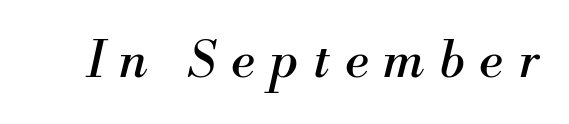
{"serif": "yes", "italic": "yes", "lean": "right", "slant_degrees": 13, "bold": "no", "weight": "regular", "width": "normal", "stroke_contrast": "medium", "x_height": "small", "monospaced": "no", "underline": "no", "letter_spacing": "wide", "letter_spacing_em": 0.3, "glyph_px": 50}
